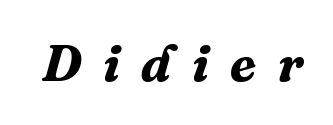
Emphasis-style slanted type is in use. Each letter keeps its own natural width here, so spacing adapts to shape. Little horizontal feet cap the strokes, marking this as serif type. Weight check: bold — yes, fully.
